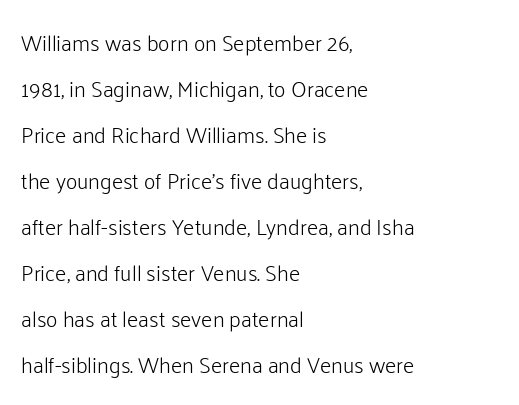
Type without underlining. Alignment: flush left. A quiet, ordinary-to-light weight characterises the typeface. Compared with typical paragraphs, the rows here are farther apart. Every stem runs plumb, perpendicular to the baseline. Students, note that the glyphs here touch the page at normal intervals.
